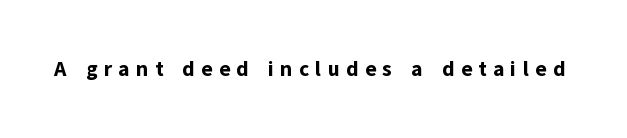
The area under the type is left untouched. Posture: straight, roman, zero tilt. The typesetting leans heavy: a genuine bold. The tracking reads as deliberately expanded to a designer's eye.
